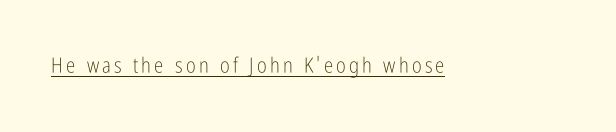
{"italic": "no", "bold": "no", "underline": "yes", "glyph_px": 21}
